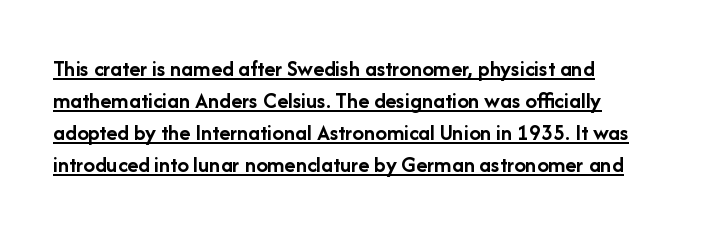
Q: Is the text bold? A: Yes.
Q: Is the text italic (slanted)? A: No, it is upright.
Q: Is the text underlined? A: Yes.
Q: Is the spacing between letters normal or unusually wide? A: Normal.
Q: Is the spacing between lines tight, normal or loose? A: Normal.
